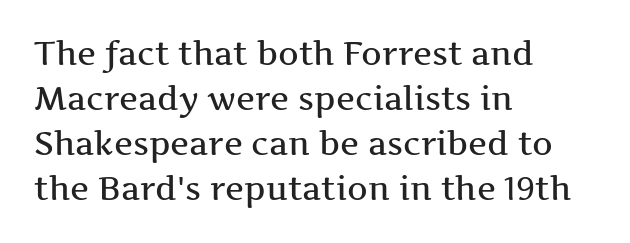
Each letter keeps its own natural width here, so spacing adapts to shape. Baseline-to-baseline distance is the conventional proportion of letter height. This is the regular roman posture of the typeface. The setting favours the left margin, as ordinary paragraphs usually do. Typographically, this falls in the serif category. The space beneath each line is pristine and unruled.
